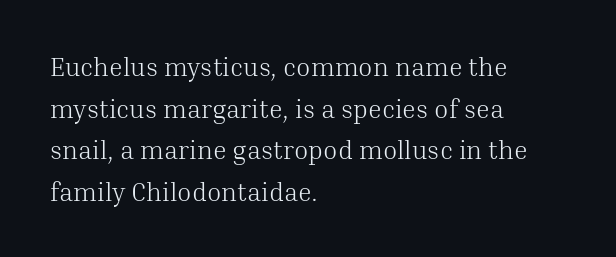
The image shows 26 px text type, upright; set left-aligned, normal line spacing (1.6x), normal letter spacing, not underlined.
